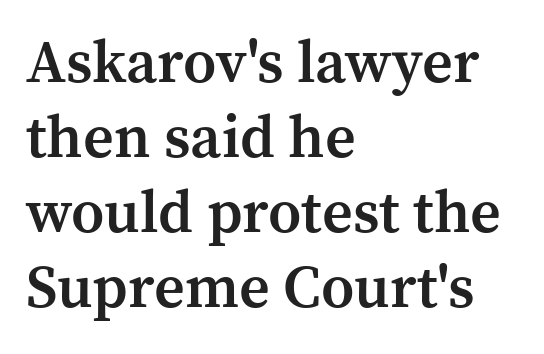
Q: Is the text bold? A: Semi-bold.
Q: Is the text italic (slanted)? A: No, it is upright.
Q: Is the typeface a serif or a sans-serif typeface? A: Serif.
Q: Is the text underlined? A: No.
Q: How is the paragraph aligned? A: Left-aligned.
Q: Is the spacing between letters normal or unusually wide? A: Normal.
Q: Is the spacing between lines tight, normal or loose? A: Normal.
Q: Width (condensed, normal, or wide)? A: Normal.
Q: Stroke contrast? A: Medium.
Q: x-height? A: Medium.
Q: Monospaced? A: No.
